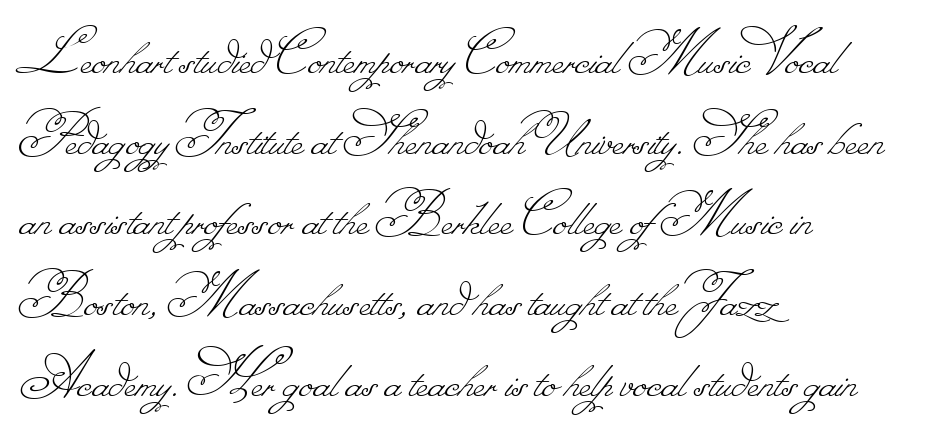
The image shows 64 px thin type; set left-aligned, normal line spacing (1.26x), normal letter spacing, not underlined; low stroke contrast.
